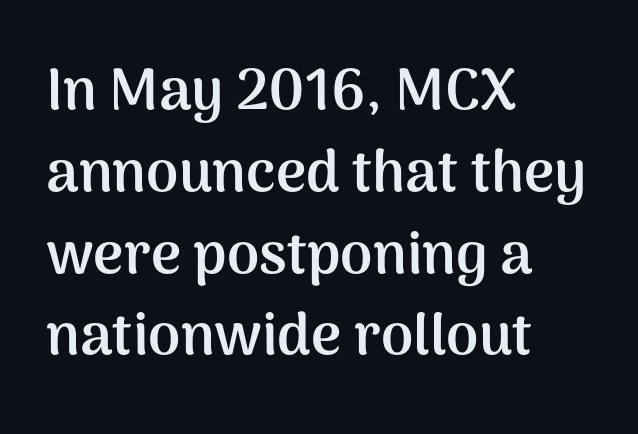
The passage shown stacks its lines at a standard gap. Is there any slant? The stems are plumb. Compared with a centered layout, this one pins lines to the left instead. Heavy, bold letterforms. The letterforms sit shoulder to shoulder at normal distance.
